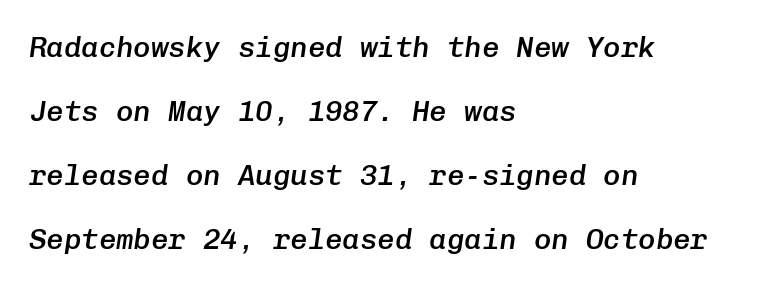
The image shows 29 px semibold type, italic (leaning right), monospaced; set left-aligned, loose line spacing (2.21x), normal letter spacing, not underlined; low stroke contrast and a medium x-height.
